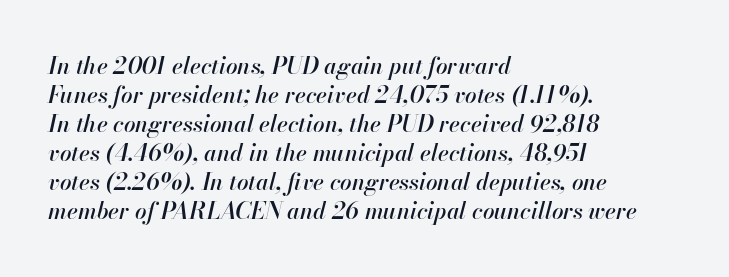
{"italic": "yes", "lean": "right", "slant_degrees": 13, "underline": "no", "align": "left", "line_spacing": "normal", "line_spacing_ratio": 1.26, "letter_spacing": "normal", "letter_spacing_em": 0.0, "glyph_px": 23}
